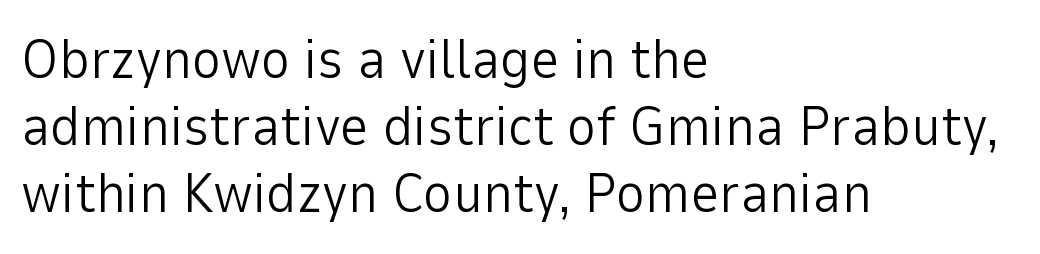
Alignment: flush left. Serif or sans? Sans — the stroke terminals are bare. The specimen reads as upright at a glance. Quick note: underline off. A typesetter would call this proportional, since set widths differ per character. Look at the tracking — it's just the regular setting, nothing added.
